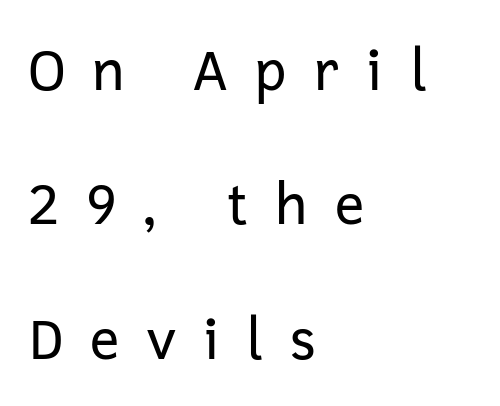
Q: Is the text bold? A: No.
Q: Is the text italic (slanted)? A: No, it is upright.
Q: Is the typeface a serif or a sans-serif typeface? A: Sans-serif.
Q: Is the text underlined? A: No.
Q: How is the paragraph aligned? A: Left-aligned.
Q: Is the spacing between letters normal or unusually wide? A: Unusually wide.
Q: Is the spacing between lines tight, normal or loose? A: Loose.
Q: Width (condensed, normal, or wide)? A: Normal.
Q: Stroke contrast? A: Low.
Q: x-height? A: Medium.
Q: Monospaced? A: No.
